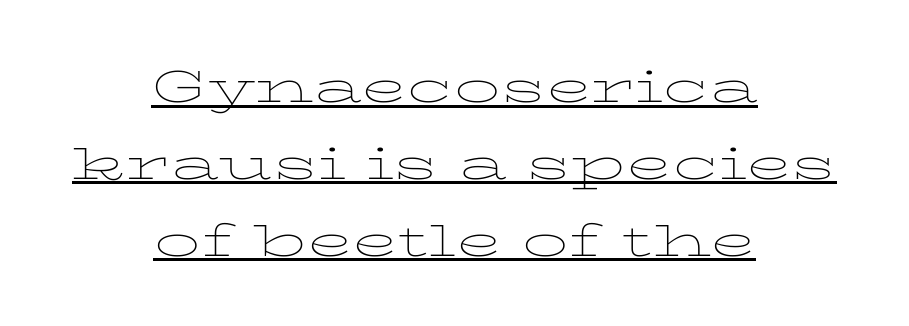
The image shows 46 px thin, wide serif type, upright; set centered, normal line spacing (1.67x), normal letter spacing, underlined; low stroke contrast and a medium x-height.
